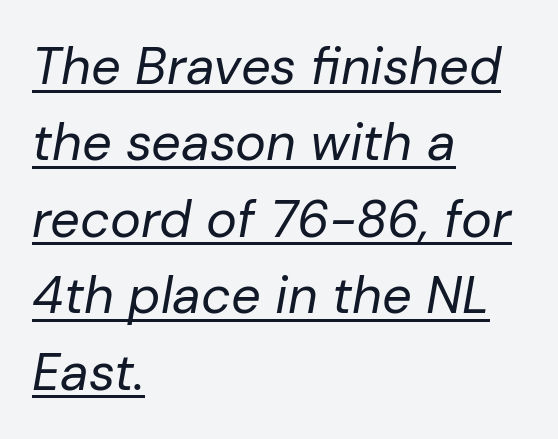
Does extra space separate the letters? No, they use regular spacing. Compared with ordinary roman type, these characters are visibly tilted. The font is comparable to plain body text, perhaps lighter. The words here are underlined.
